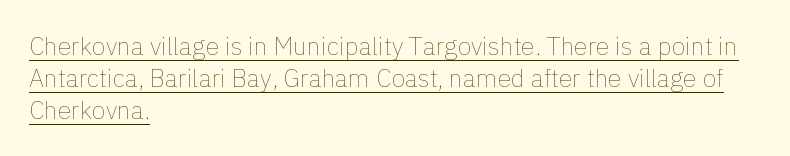
Compared with a centered layout, this one pins lines to the left instead. The sample's only ornament is a line tracing under the words. The letterforms sit at book weight or below. Spacing between characters is what you'd get straight out of the box. Evenly set lines give the paragraph a standard silhouette.
